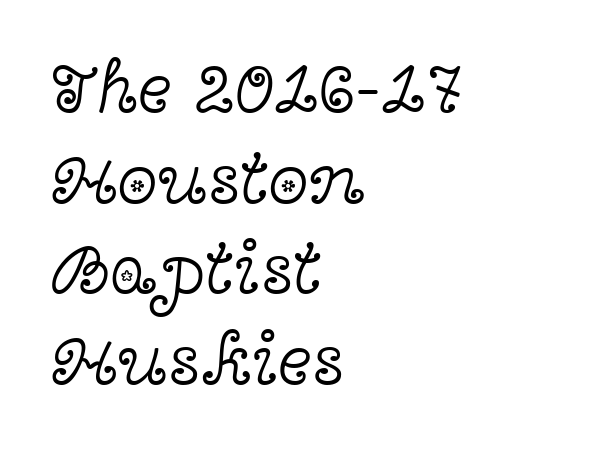
Q: Is the text bold? A: No.
Q: Is the text italic (slanted)? A: No, it is upright.
Q: Is the typeface a serif or a sans-serif typeface? A: Serif.
Q: Is the text underlined? A: No.
Q: How is the paragraph aligned? A: Left-aligned.
Q: Is the spacing between letters normal or unusually wide? A: Normal.
Q: Width (condensed, normal, or wide)? A: Wide.
Q: x-height? A: Medium.
Q: Monospaced? A: No.
